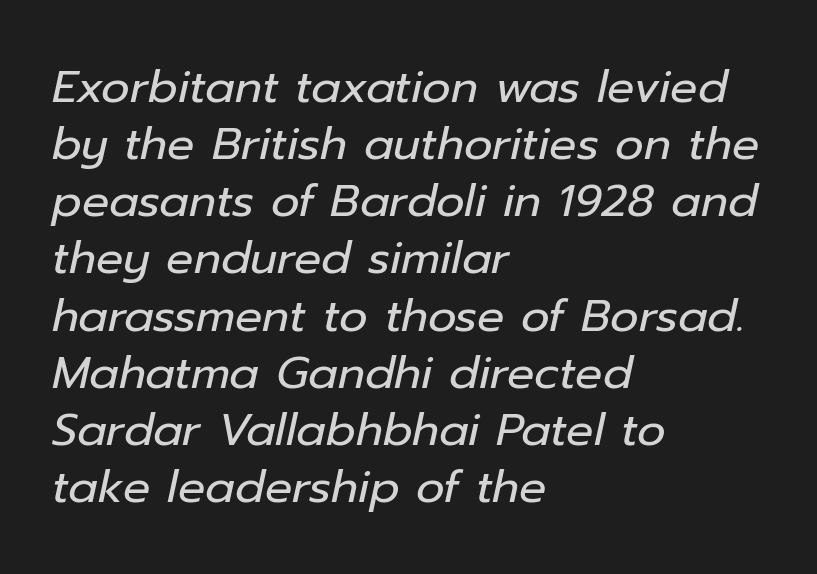
The image shows 45 px regular-weight type, italic (leaning right); set left-aligned, normal line spacing (1.27x), normal letter spacing, not underlined; low stroke contrast and a medium x-height.
